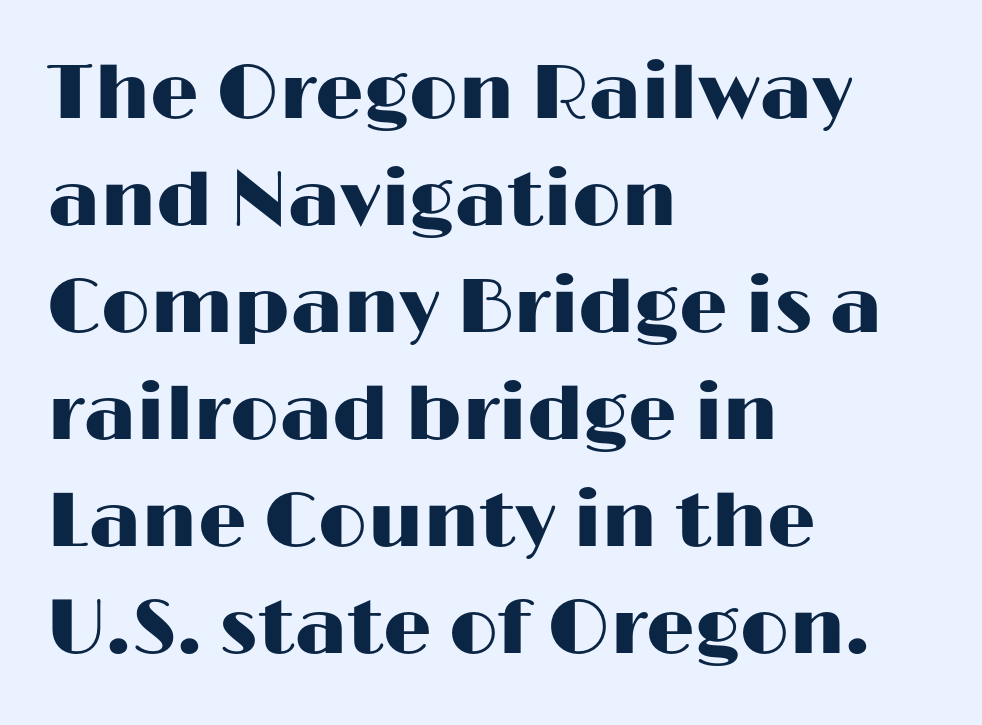
{"serif": "no", "italic": "no", "width": "wide", "stroke_contrast": "high", "x_height": "medium", "monospaced": "no", "underline": "no", "align": "left", "line_spacing": "normal", "line_spacing_ratio": 1.39, "letter_spacing": "normal", "letter_spacing_em": 0.0, "glyph_px": 77}
